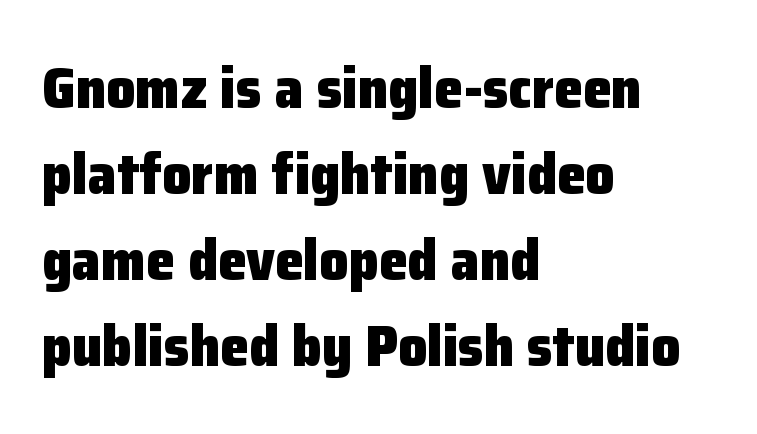
Q: Is the text bold? A: Yes.
Q: Is the text italic (slanted)? A: No, it is upright.
Q: Is the typeface a serif or a sans-serif typeface? A: Sans-serif.
Q: Is the text underlined? A: No.
Q: How is the paragraph aligned? A: Left-aligned.
Q: Is the spacing between letters normal or unusually wide? A: Normal.
Q: Is the spacing between lines tight, normal or loose? A: Normal.
Q: Width (condensed, normal, or wide)? A: Normal.
Q: Stroke contrast? A: Low.
Q: x-height? A: Medium.
Q: Monospaced? A: No.
